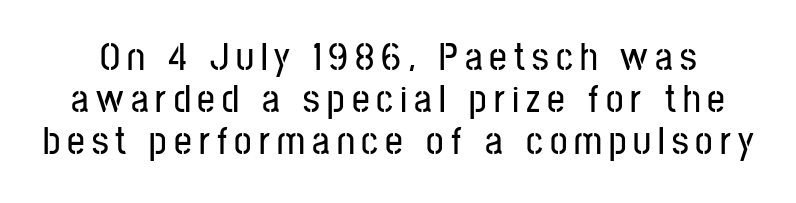
How would I describe the line gaps? Narrow and economical. The zone under the glyphs is completely vacant. Classification — sans serif. In terms of posture, this sample is upright. The letters advance in unequal steps, a hallmark of proportional type.
